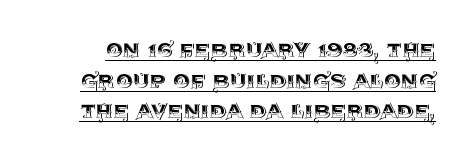
The image shows 27 px text type, upright; set tight line spacing (1.13x), normal letter spacing, underlined.
